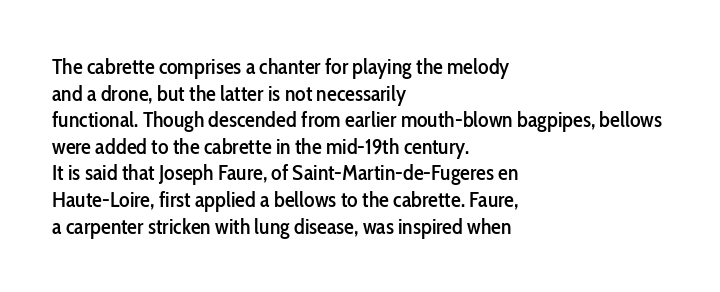
A student would call this left alignment; a typographer would say flush left, rag right. Nobody touched the tracking dial on this one. Tall strokes in this sample are plumb rather than angled. Descenders are the only things crossing below the line.
